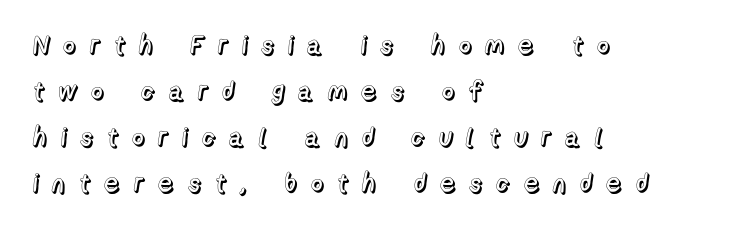
Q: Is the text italic (slanted)? A: Yes.
Q: Is the text underlined? A: No.
Q: How is the paragraph aligned? A: Left-aligned.
Q: Is the spacing between letters normal or unusually wide? A: Unusually wide.
